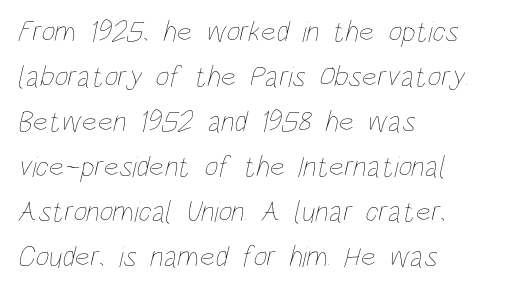
The image shows 30 px thin, condensed type; set left-aligned, normal line spacing (1.5x), normal letter spacing, not underlined; low stroke contrast and a large x-height.
